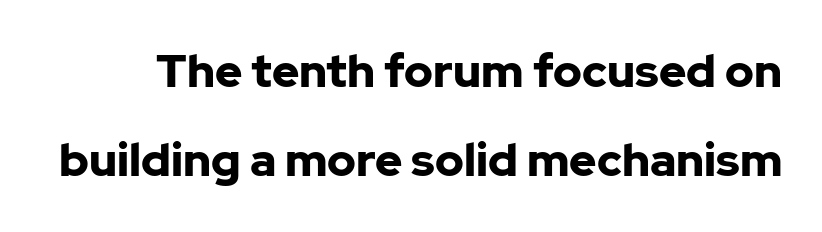
Q: Is the text bold? A: Yes.
Q: Is the text italic (slanted)? A: No, it is upright.
Q: Is the typeface a serif or a sans-serif typeface? A: Sans-serif.
Q: Is the text underlined? A: No.
Q: Is the spacing between letters normal or unusually wide? A: Normal.
Q: Is the spacing between lines tight, normal or loose? A: Loose.
Q: Width (condensed, normal, or wide)? A: Normal.
Q: Stroke contrast? A: Low.
Q: x-height? A: Medium.
Q: Monospaced? A: No.
